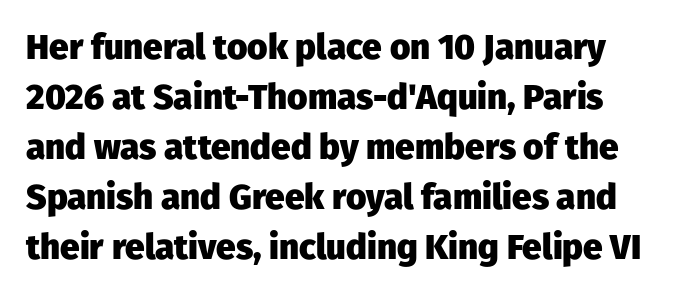
The image shows 35 px heavy sans-serif type, upright; set normal line spacing (1.43x), normal letter spacing, not underlined; low stroke contrast and a medium x-height.
